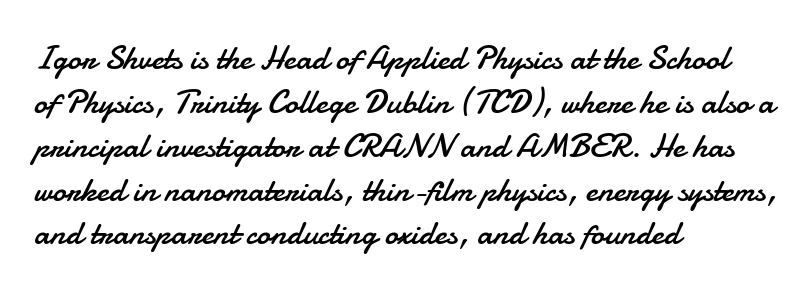
The image shows 34 px regular-weight sans-serif type; set left-aligned, normal line spacing (1.29x), normal letter spacing, not underlined; low stroke contrast and a small x-height.
